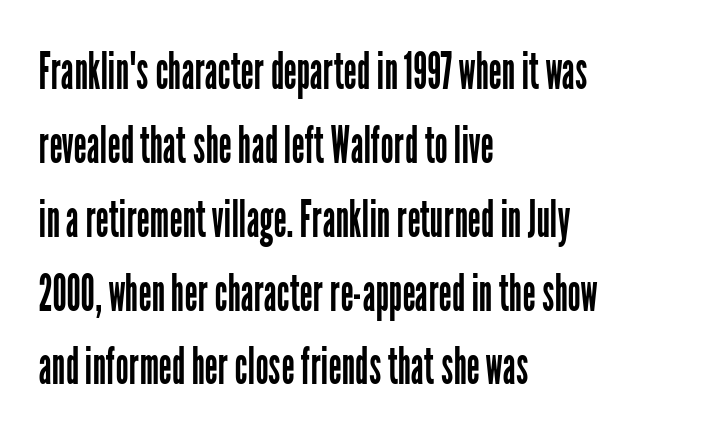
The image shows 52 px regular-weight, condensed sans-serif type, upright; set left-aligned, normal line spacing (1.42x), normal letter spacing, not underlined; low stroke contrast and a medium x-height.
